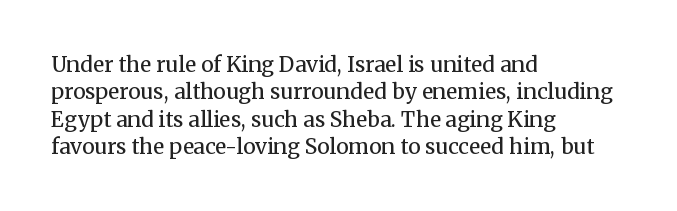
{"italic": "no", "bold": "no", "underline": "no", "align": "left", "line_spacing": "normal", "line_spacing_ratio": 1.3, "letter_spacing": "normal", "letter_spacing_em": 0.0, "glyph_px": 21}
